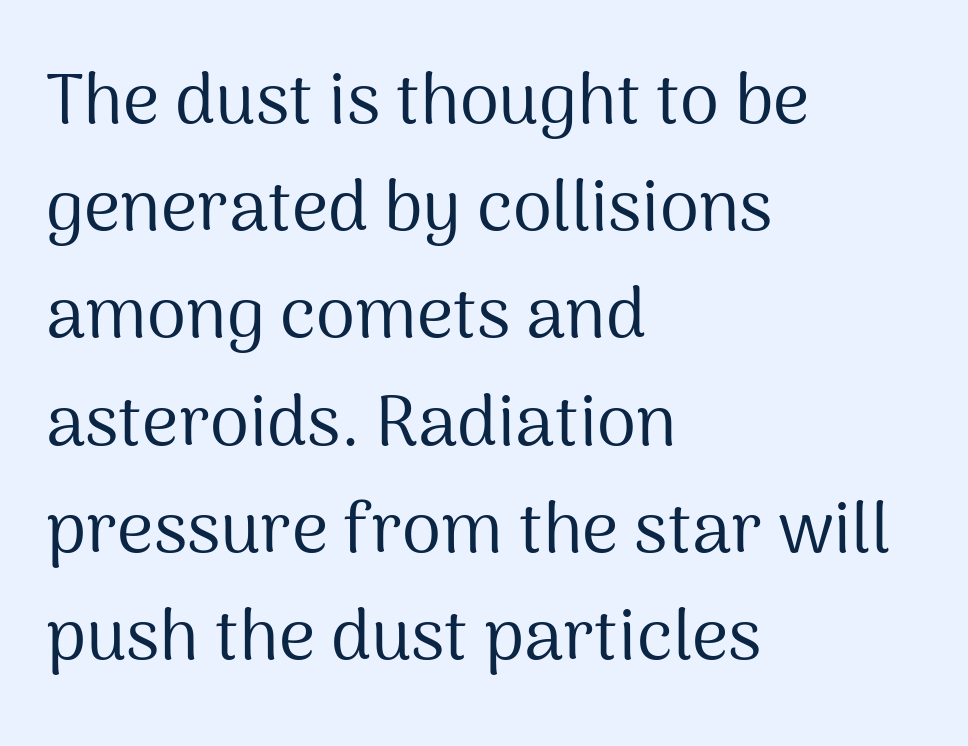
{"serif": "no", "italic": "no", "bold": "no", "weight": "regular", "width": "normal", "stroke_contrast": "medium", "x_height": "medium", "monospaced": "no", "underline": "no", "align": "left", "line_spacing": "normal", "line_spacing_ratio": 1.51, "letter_spacing": "normal", "letter_spacing_em": 0.0, "glyph_px": 71}
